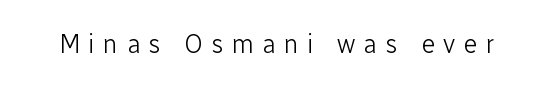
The image shows 26 px text type, upright; set unusually wide letter spacing (+0.32 em), not underlined.
